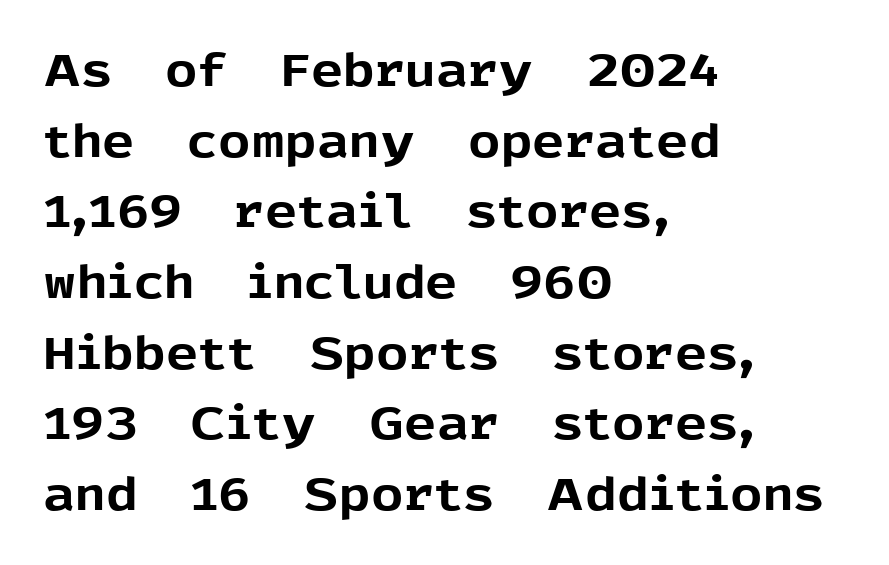
Plenty of ink on the page — the face is bold. The setting favours the left margin, as ordinary paragraphs usually do. This rendering employs a face without finishing strokes, i.e., a sans-serif. Type without underlining. The space between consecutive lines is moderate.
